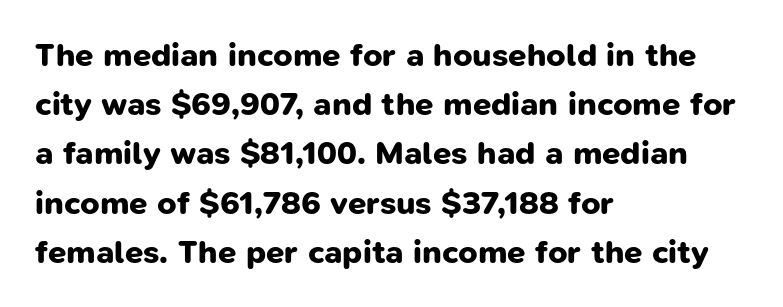
The image shows 33 px bold sans-serif type; set left-aligned, normal line spacing (1.49x), normal letter spacing, not underlined; low stroke contrast and a medium x-height.
